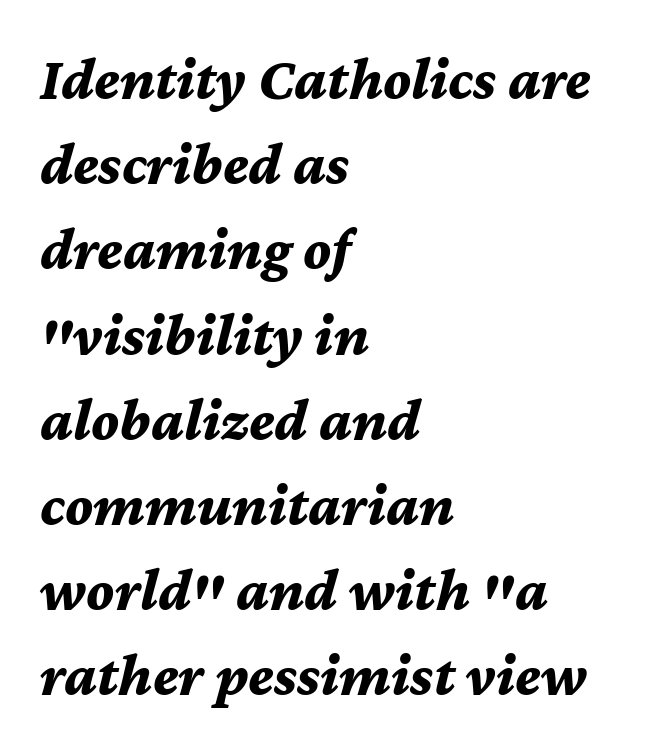
{"italic": "yes", "lean": "right", "slant_degrees": 12, "bold": "yes", "weight": "bold", "width": "normal", "stroke_contrast": "medium", "x_height": "medium", "monospaced": "no", "underline": "no", "align": "left", "line_spacing": "normal", "line_spacing_ratio": 1.42, "letter_spacing": "normal", "letter_spacing_em": 0.0, "glyph_px": 60}
